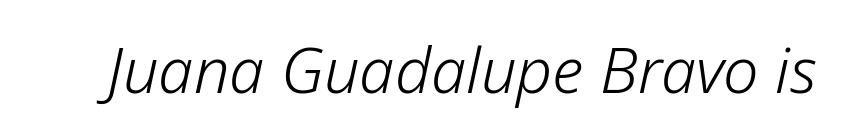
Q: Is the text bold? A: No.
Q: Is the text italic (slanted)? A: Yes, it leans right by about 12 degrees.
Q: Is the text underlined? A: No.
Q: Is the spacing between letters normal or unusually wide? A: Normal.
Q: Width (condensed, normal, or wide)? A: Normal.
Q: Stroke contrast? A: Low.
Q: x-height? A: Medium.
Q: Monospaced? A: No.
